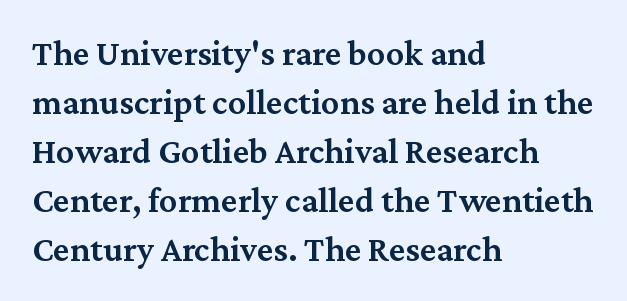
Q: Is the text bold? A: Semi-bold.
Q: Is the text italic (slanted)? A: No, it is upright.
Q: Is the typeface a serif or a sans-serif typeface? A: Serif.
Q: Is the text underlined? A: No.
Q: How is the paragraph aligned? A: Left-aligned.
Q: Is the spacing between letters normal or unusually wide? A: Normal.
Q: Is the spacing between lines tight, normal or loose? A: Normal.
Q: Width (condensed, normal, or wide)? A: Normal.
Q: Stroke contrast? A: Medium.
Q: x-height? A: Medium.
Q: Monospaced? A: No.
